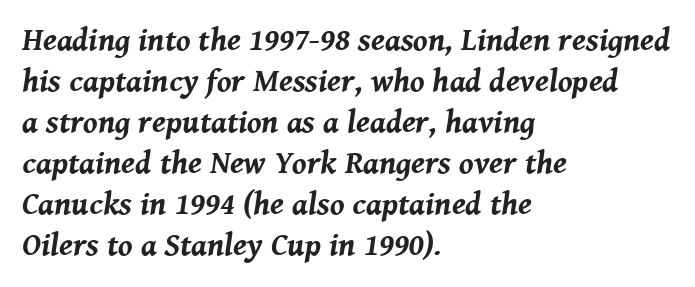
The image shows 32 px bold type, italic (leaning right); set left-aligned, normal line spacing (1.28x), normal letter spacing, not underlined; medium stroke contrast and a medium x-height.
